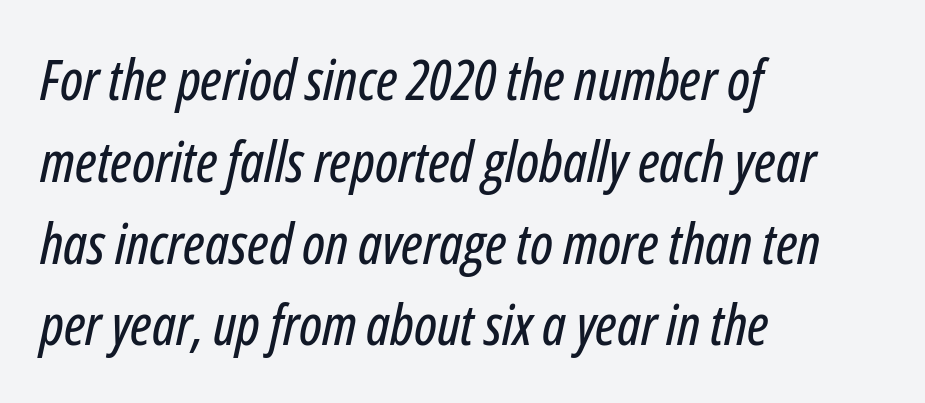
The image shows 56 px condensed type, italic (leaning right); set left-aligned, normal line spacing (1.46x), normal letter spacing, not underlined; low stroke contrast and a medium x-height.
